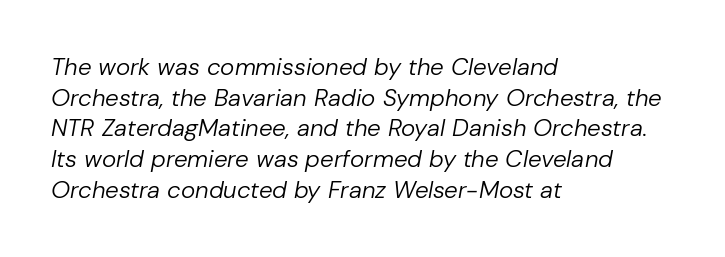
The image shows 24 px text type, italic (leaning right); set left-aligned, normal line spacing (1.28x), normal letter spacing, not underlined.
